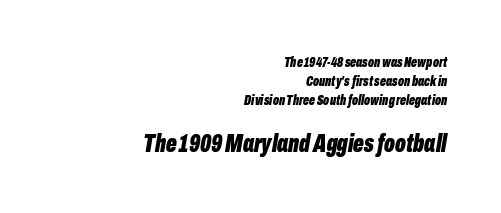
{"italic": "yes", "lean": "right", "slant_degrees": 10, "bold": "yes", "underline": "no", "align": "right", "line_spacing": "normal", "line_spacing_ratio": 1.34, "letter_spacing": "normal", "letter_spacing_em": 0.0, "larger_block": "second", "size_ratio": 1.79, "glyph_px": 25}
